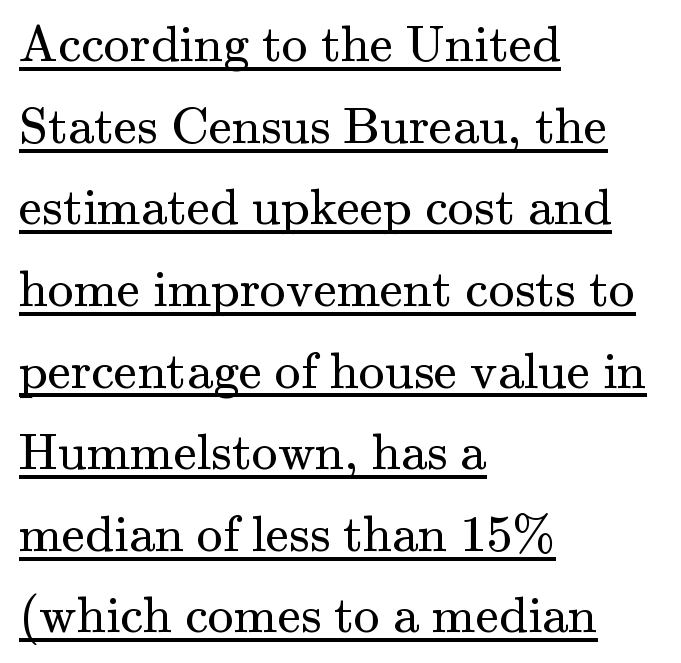
The image shows 52 px regular-weight serif type, upright; set left-aligned, normal line spacing (1.57x), normal letter spacing, underlined; medium stroke contrast and a small x-height.
